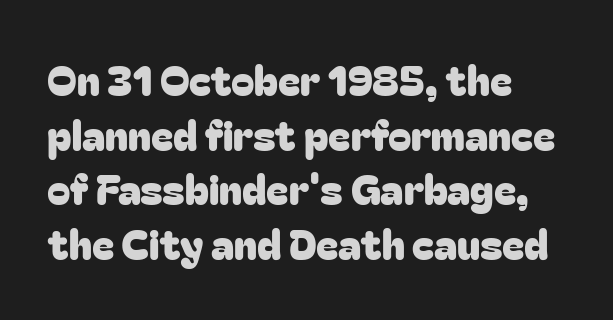
Q: Is the text italic (slanted)? A: No, it is upright.
Q: Is the typeface a serif or a sans-serif typeface? A: Sans-serif.
Q: Is the text underlined? A: No.
Q: How is the paragraph aligned? A: Left-aligned.
Q: Is the spacing between letters normal or unusually wide? A: Normal.
Q: Is the spacing between lines tight, normal or loose? A: Normal.
Q: Width (condensed, normal, or wide)? A: Normal.
Q: Stroke contrast? A: Low.
Q: x-height? A: Medium.
Q: Monospaced? A: No.
